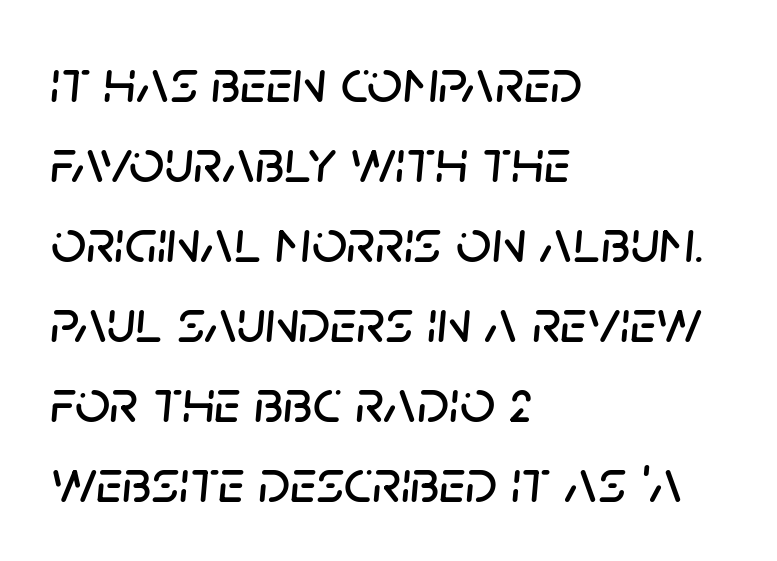
Reading down the column, the eye jumps a familiar distance to each next line. The rendering uses natural spacing where letterforms have individual widths. The typesetter chose a ragged-right arrangement here. The glyphs look as if they've been sheared to an angle.
